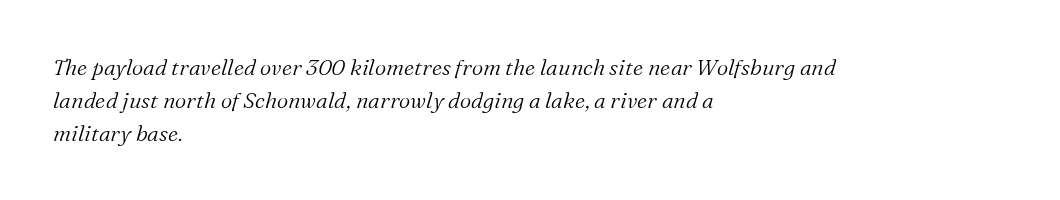
The image shows 22 px text type, italic (leaning right); set left-aligned, normal line spacing (1.5x), normal letter spacing, not underlined.
